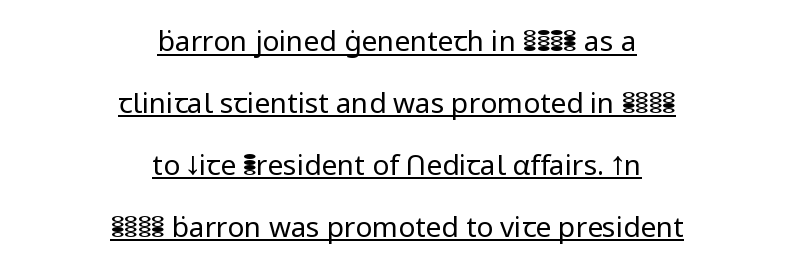
Is there any slant? The stems are plumb. Tracking value appears to be zero — textbook default spacing. Quick note: interline space is abundant. This rendering employs a face without finishing strokes, i.e., a sans-serif. The rendering uses natural spacing where letterforms have individual widths.
